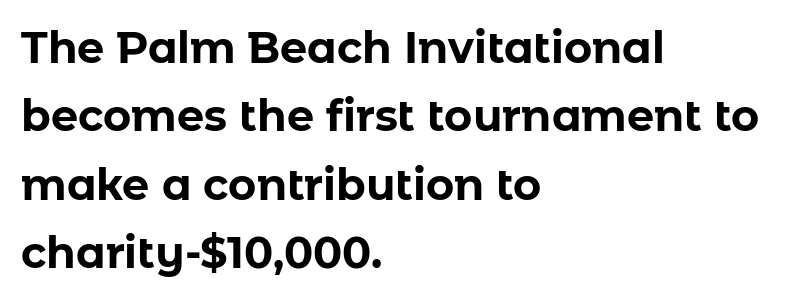
Stroke terminals: plain, sans-serif. This sample has the flowing, uneven cadence of proportional lettering. Which margin do the lines hug? The left one — the right edge is uneven. Tracking value appears to be zero — textbook default spacing.
